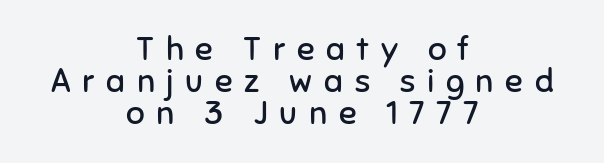
The image shows 33 px regular-weight sans-serif type, upright; set centered, tight line spacing (0.97x), unusually wide letter spacing (+0.35 em), not underlined; low stroke contrast and a medium x-height.
